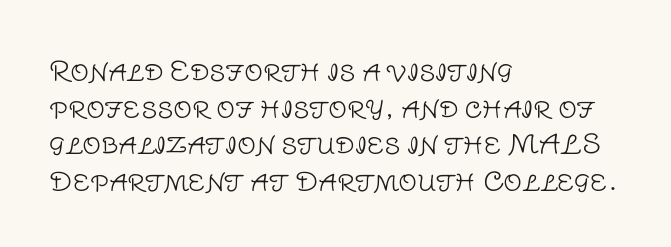
Q: Is the text bold? A: No.
Q: Is the text italic (slanted)? A: Yes.
Q: Is the text underlined? A: No.
Q: How is the paragraph aligned? A: Left-aligned.
Q: Is the spacing between letters normal or unusually wide? A: Normal.
Q: Is the spacing between lines tight, normal or loose? A: Normal.
